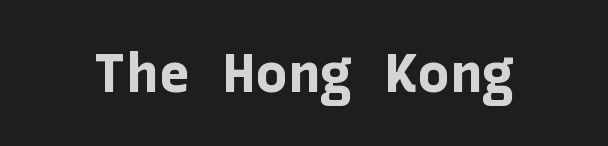
Q: Is the text bold? A: Yes.
Q: Is the text italic (slanted)? A: No, it is upright.
Q: Is the typeface a serif or a sans-serif typeface? A: Sans-serif.
Q: Is the text underlined? A: No.
Q: Is the spacing between letters normal or unusually wide? A: Normal.
Q: Width (condensed, normal, or wide)? A: Normal.
Q: Stroke contrast? A: Low.
Q: x-height? A: Medium.
